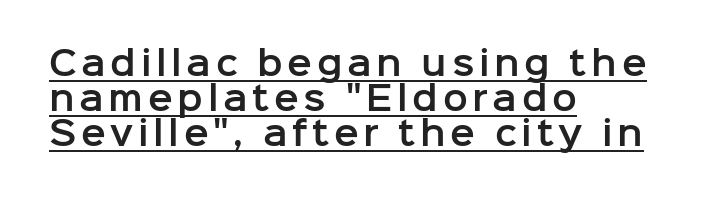
{"serif": "no", "italic": "no", "width": "normal", "stroke_contrast": "low", "x_height": "medium", "monospaced": "no", "underline": "yes", "align": "left", "line_spacing": "tight", "line_spacing_ratio": 1.06, "glyph_px": 33}
